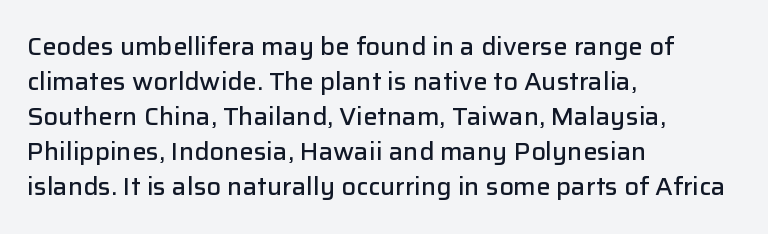
Leading matches the norm, producing a regular column. This sample uses an upright cut, with every glyph sitting square on the baseline. A fair bit of extra ink — the face is semibold, not bold. Does the copy run flush right? No — it runs flush left. This rendering features lettering with no underline. Between one letter and the next there's only the usual sliver of space.
